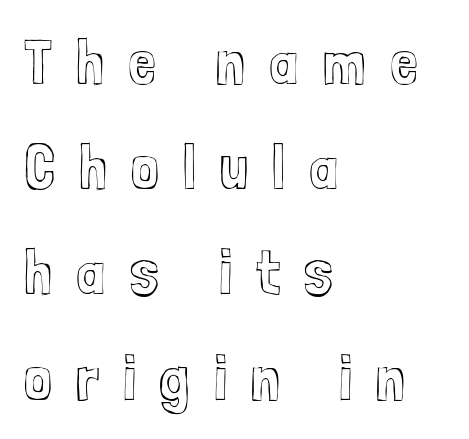
The image shows 63 px condensed type, upright; set left-aligned, normal line spacing (1.67x), unusually wide letter spacing (+0.38 em), not underlined; a medium x-height.
